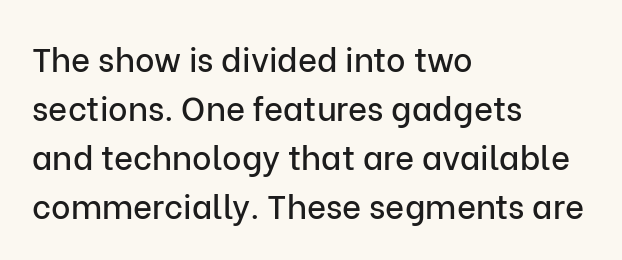
The face used here is rendered with its standard letterfit. The paragraph shown leans on its left margin. Is there any slant? The stems are plumb. Examine the stroke ends and you'll find no serifs. Here the designer chose a conventional face with non-uniform glyph widths. Leading: standard.
